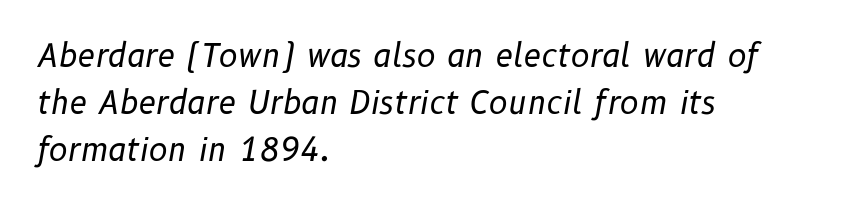
The text carries the slant typical of an italic or oblique font. The foot of each line stays bare and open. The gaps between neighbouring characters are ordinary and unremarkable. Evenly set lines give the paragraph a standard silhouette.
